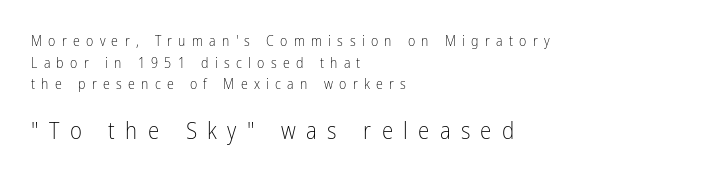
The image shows 23 px text type, upright; set left-aligned, normal line spacing (1.54x), unusually wide letter spacing (+0.45 em), not underlined; the second (bottom) block is 1.64x larger.
